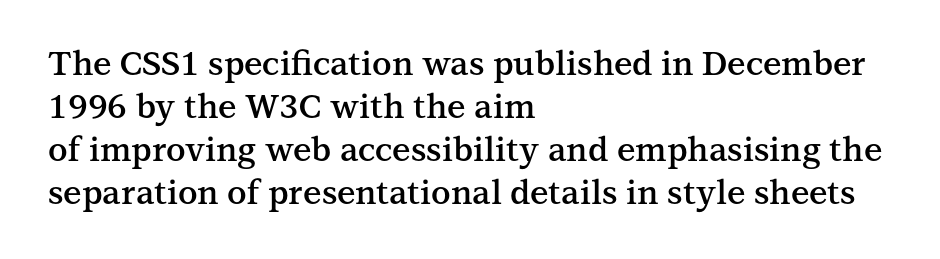
The image shows 33 px semibold serif type, upright; set left-aligned, normal line spacing (1.3x), normal letter spacing, not underlined; medium stroke contrast and a medium x-height.
